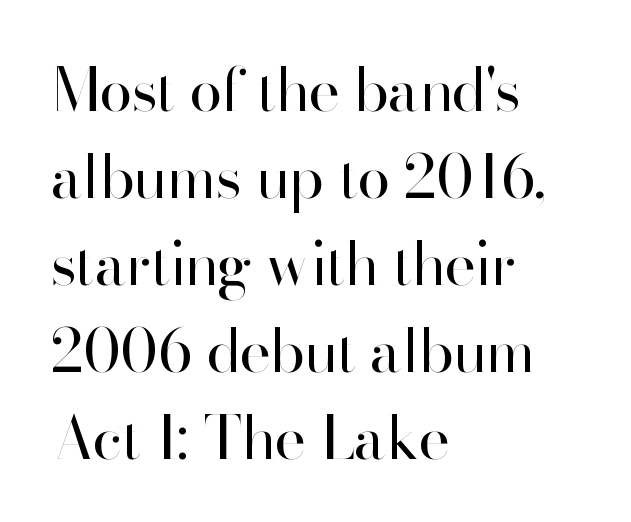
Q: Is the text bold? A: No.
Q: Is the text italic (slanted)? A: No, it is upright.
Q: Is the typeface a serif or a sans-serif typeface? A: Sans-serif.
Q: Is the text underlined? A: No.
Q: How is the paragraph aligned? A: Left-aligned.
Q: Is the spacing between letters normal or unusually wide? A: Normal.
Q: Is the spacing between lines tight, normal or loose? A: Normal.
Q: Width (condensed, normal, or wide)? A: Normal.
Q: Stroke contrast? A: High.
Q: x-height? A: Small.
Q: Monospaced? A: No.
